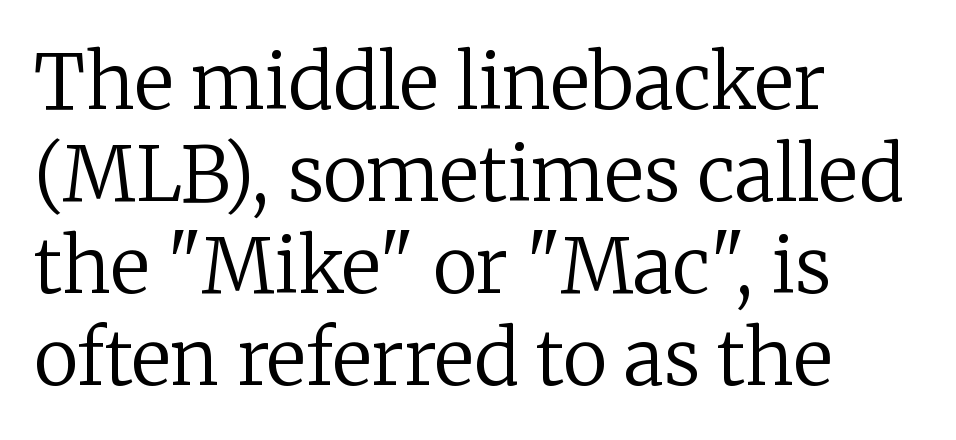
The specimen reads as upright at a glance. What kind of face is this? One with serifs. The compositor pushed each line to the left boundary. The face used here is proportionally spaced, like ordinary book or web type. The letters look calm and open, with moderate or lighter stems. Short note: letters normally spaced.
